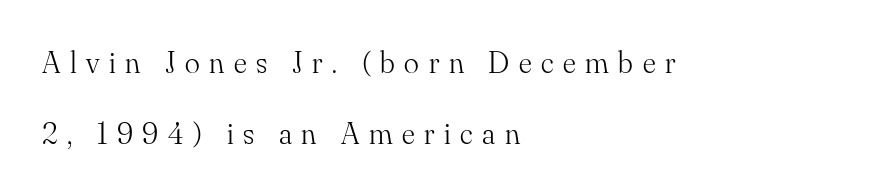
Q: Is the text bold? A: No.
Q: Is the text italic (slanted)? A: No, it is upright.
Q: Is the typeface a serif or a sans-serif typeface? A: Serif.
Q: Is the text underlined? A: No.
Q: How is the paragraph aligned? A: Left-aligned.
Q: Is the spacing between letters normal or unusually wide? A: Unusually wide.
Q: Is the spacing between lines tight, normal or loose? A: Loose.
Q: Width (condensed, normal, or wide)? A: Normal.
Q: Stroke contrast? A: Medium.
Q: x-height? A: Small.
Q: Monospaced? A: No.
